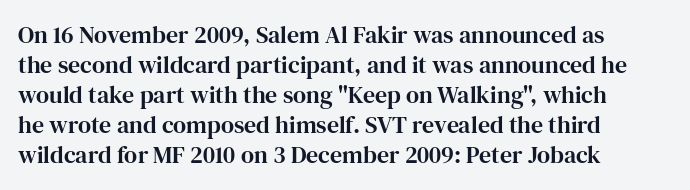
The lines in this sample share a left origin and differ only in where they stop. Tracking here is standard; glyphs follow each other at the usual distance. How would I describe the line gaps? Plain and ordinary. You can tell it's not italic because the verticals are truly vertical.
